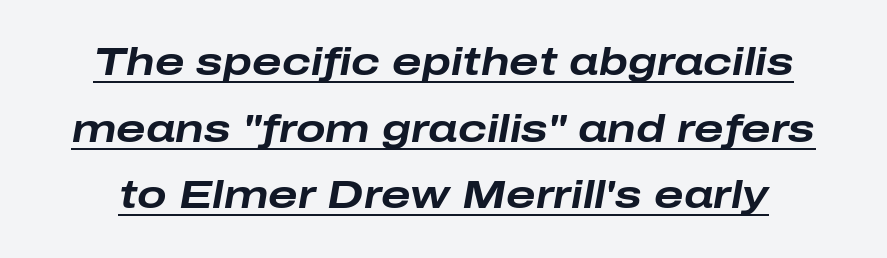
A typesetter would call this proportional, since set widths differ per character. Has an underline been added? It has. The passage shown is emphatically bold. Words appear dense and cohesive because spacing is normal. In terms of posture, this sample is oblique.
